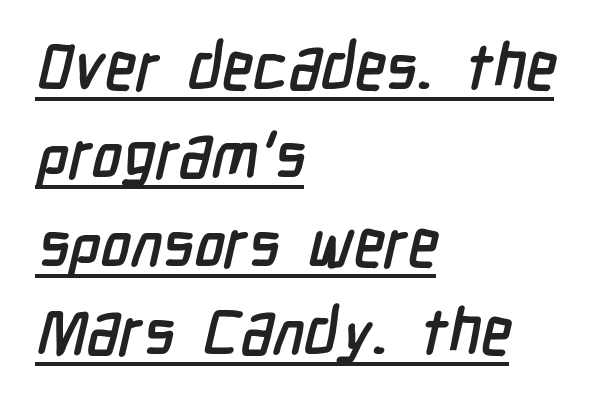
The image shows 64 px condensed sans-serif type; set left-aligned, normal line spacing (1.38x), normal letter spacing, underlined; low stroke contrast and a medium x-height.
